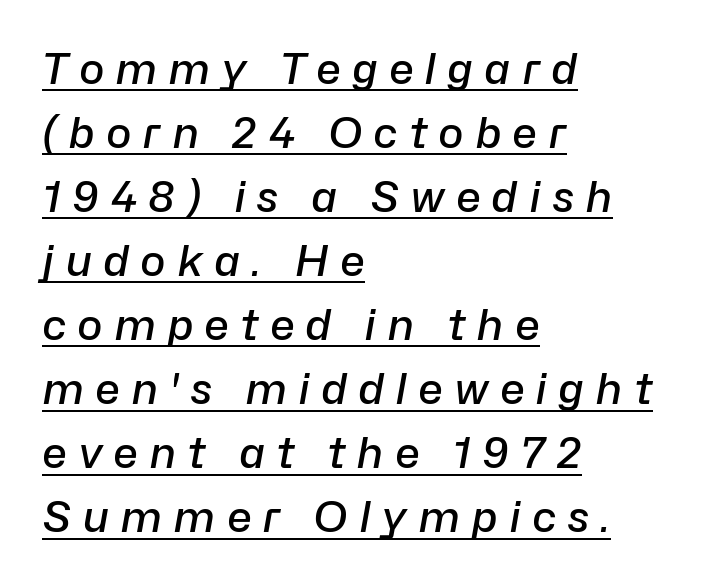
The image shows 43 px semibold type, italic (leaning right); set left-aligned, normal line spacing (1.49x), unusually wide letter spacing (+0.25 em), underlined; low stroke contrast and a medium x-height.
